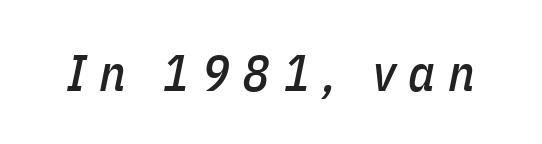
Q: Is the text italic (slanted)? A: Yes, it leans right by about 11 degrees.
Q: Is the text underlined? A: No.
Q: Is the spacing between letters normal or unusually wide? A: Unusually wide.
Q: Width (condensed, normal, or wide)? A: Condensed.
Q: Stroke contrast? A: Low.
Q: x-height? A: Medium.
Q: Monospaced? A: No.
